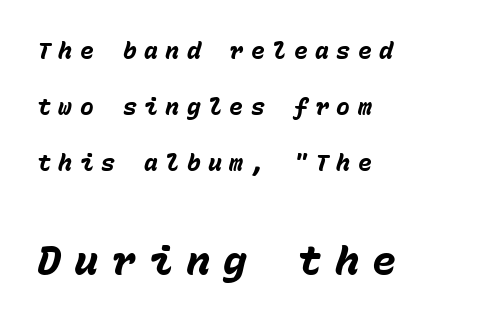
{"italic": "yes", "lean": "right", "slant_degrees": 15, "bold": "yes", "weight": "heavy", "width": "normal", "stroke_contrast": "low", "x_height": "medium", "monospaced": "yes", "underline": "no", "align": "left", "line_spacing": "loose", "line_spacing_ratio": 2.44, "letter_spacing": "wide", "letter_spacing_em": 0.33, "larger_block": "second", "size_ratio": 1.74, "glyph_px": 40}
